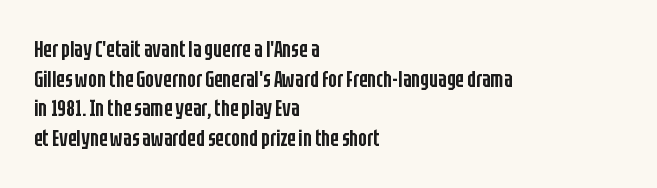
The image shows 23 px text type, upright; set left-aligned, normal line spacing (1.29x), normal letter spacing, not underlined.
